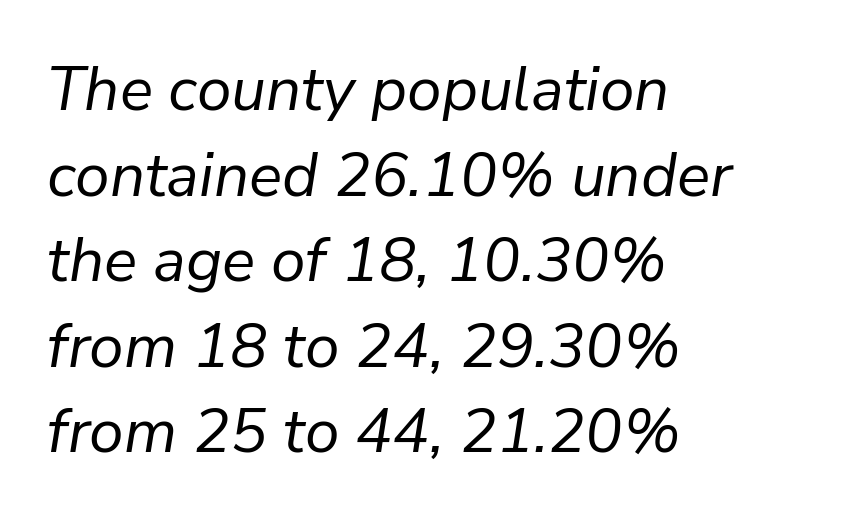
Q: Is the text bold? A: No.
Q: Is the text italic (slanted)? A: Yes, it leans right by about 9 degrees.
Q: Is the text underlined? A: No.
Q: How is the paragraph aligned? A: Left-aligned.
Q: Is the spacing between letters normal or unusually wide? A: Normal.
Q: Is the spacing between lines tight, normal or loose? A: Normal.
Q: Width (condensed, normal, or wide)? A: Normal.
Q: Stroke contrast? A: Low.
Q: x-height? A: Medium.
Q: Monospaced? A: No.
